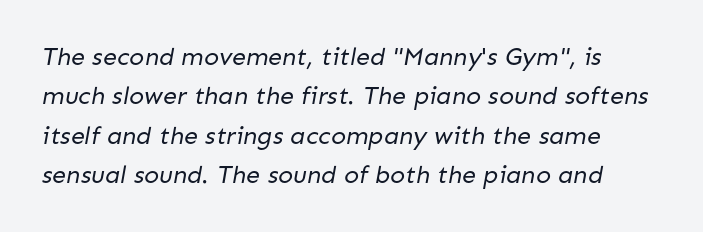
{"bold": "no", "underline": "no", "align": "left", "line_spacing": "normal", "line_spacing_ratio": 1.58, "letter_spacing": "normal", "letter_spacing_em": 0.0, "glyph_px": 25}
